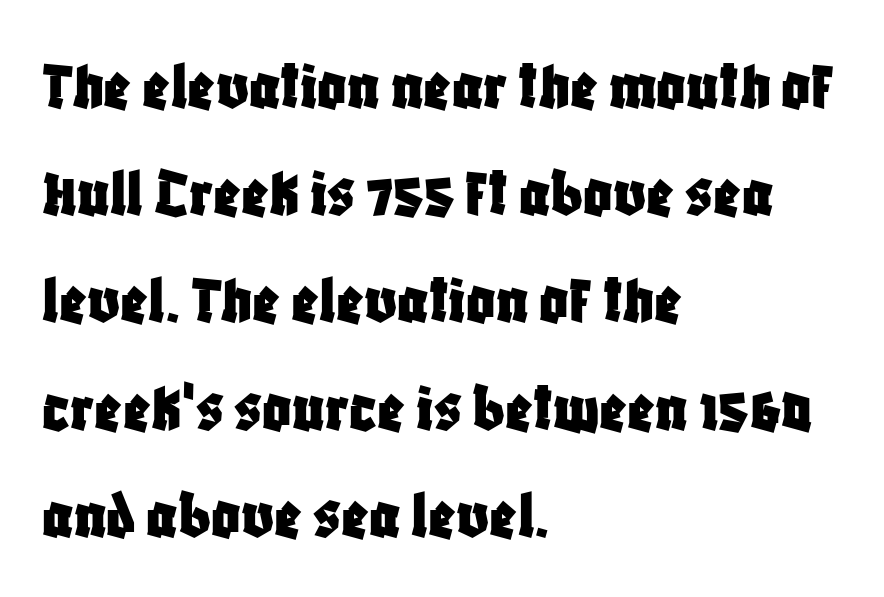
The image shows 71 px condensed sans-serif type, upright; set left-aligned, normal line spacing (1.51x), normal letter spacing, not underlined; low stroke contrast and a large x-height.
